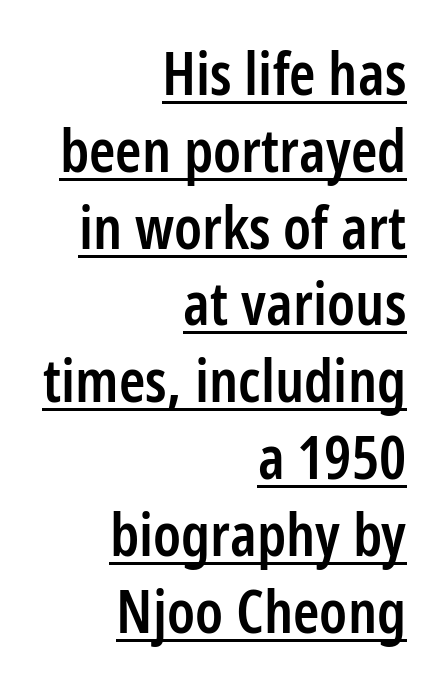
{"serif": "no", "italic": "no", "bold": "semi", "weight": "semibold", "width": "condensed", "stroke_contrast": "low", "x_height": "medium", "monospaced": "no", "underline": "yes", "align": "right", "line_spacing": "normal", "line_spacing_ratio": 1.28, "letter_spacing": "normal", "letter_spacing_em": 0.0, "glyph_px": 60}
